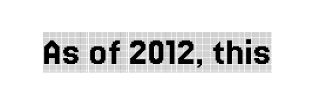
Q: Is the text italic (slanted)? A: No, it is upright.
Q: Is the typeface a serif or a sans-serif typeface? A: Serif.
Q: Is the text underlined? A: No.
Q: Is the spacing between letters normal or unusually wide? A: Normal.
Q: Width (condensed, normal, or wide)? A: Condensed.
Q: x-height? A: Large.
Q: Monospaced? A: No.
